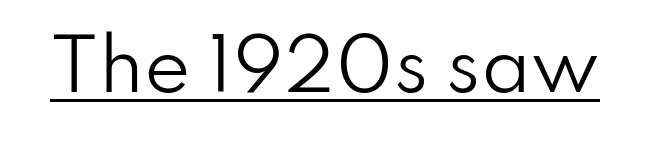
{"serif": "no", "italic": "no", "bold": "no", "weight": "regular", "width": "normal", "stroke_contrast": "low", "x_height": "small", "monospaced": "no", "underline": "yes", "letter_spacing": "normal", "letter_spacing_em": 0.0, "glyph_px": 70}
